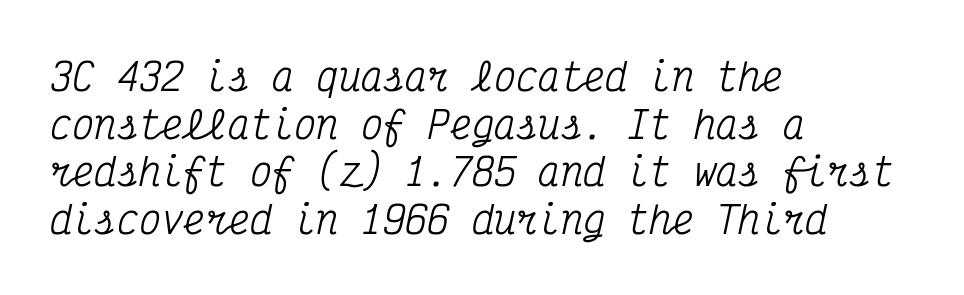
A typesetter would label this face a serif. Is this a fixed-width face? Yes — each glyph sits in an identical cell. Nobody touched the tracking dial on this one. Layout note: lines flush left. Lines of text with bare space underneath. The lines sit at an ordinary, default distance from one another.
